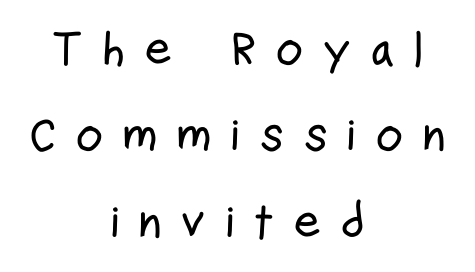
The image shows 48 px condensed sans-serif type, upright; set centered, line spacing 1.8x, unusually wide letter spacing (+0.38 em), not underlined; low stroke contrast and a medium x-height.
